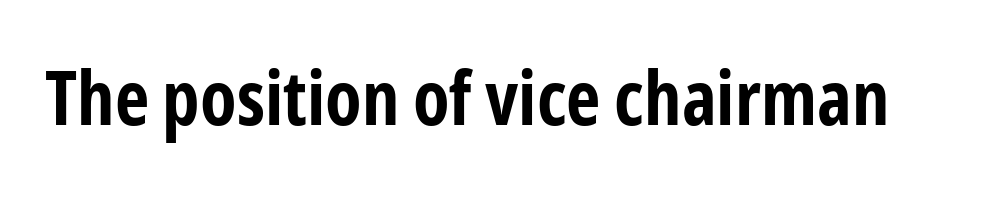
Does the lettering tilt? It doesn't — this is upright. The face used here is proportionally spaced, like ordinary book or web type. Examine the stroke ends and you'll find no serifs. Here the glyphs are tracked normally, forming tight word shapes. These lines carry a lot of weight — the face is fully bold.
